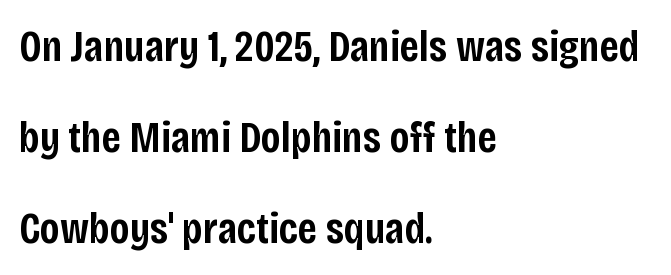
The space beneath each line is pristine and unruled. The rendering uses natural spacing where letterforms have individual widths. The lines are quadded left. Upright lettering throughout. No feet cap the strokes, marking this as sans-serif type. Each new line begins a long way beneath the previous one.
